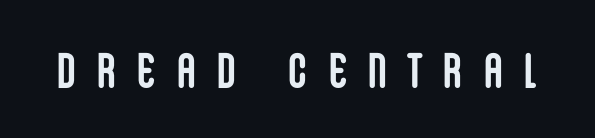
The image shows 49 px semibold, condensed sans-serif type, upright; set unusually wide letter spacing (+0.46 em), not underlined; low stroke contrast and a large x-height.
